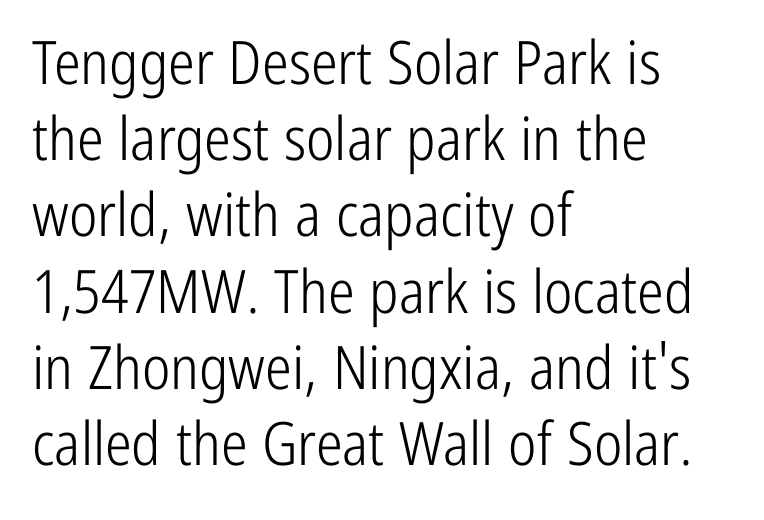
Q: Is the text bold? A: No.
Q: Is the text italic (slanted)? A: No, it is upright.
Q: Is the typeface a serif or a sans-serif typeface? A: Sans-serif.
Q: Is the text underlined? A: No.
Q: How is the paragraph aligned? A: Left-aligned.
Q: Is the spacing between letters normal or unusually wide? A: Normal.
Q: Is the spacing between lines tight, normal or loose? A: Normal.
Q: Width (condensed, normal, or wide)? A: Condensed.
Q: Stroke contrast? A: Low.
Q: x-height? A: Medium.
Q: Monospaced? A: No.
